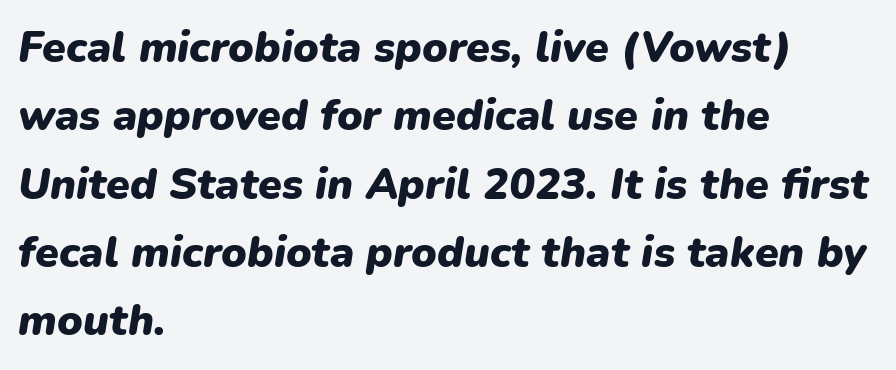
A bare baseline throughout the passage. On the weight axis this lands at bold, roughly 700. Proportional: the letters do not fall into vertical columns. Caption: standard tracking, unaltered. Visually the block forms a straight wall on the left and a jagged coastline on the right. Summary of vertical rhythm: regular, with standard interline spacing.
